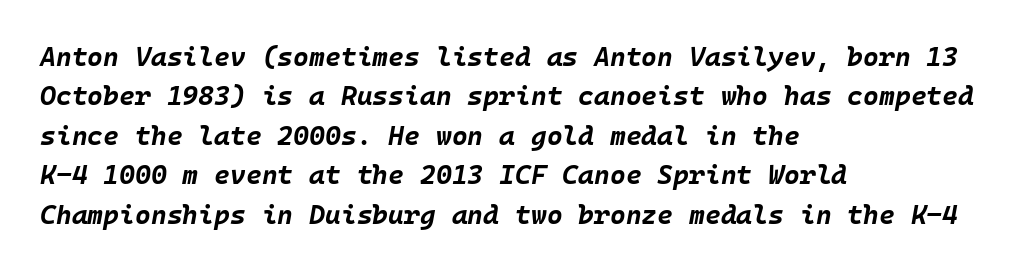
The image shows 27 px bold type, italic (leaning right); set left-aligned, normal line spacing (1.46x), normal letter spacing, not underlined.
